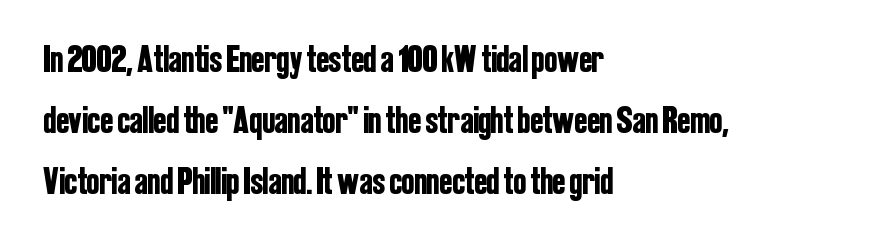
{"serif": "no", "italic": "no", "width": "condensed", "stroke_contrast": "low", "x_height": "medium", "monospaced": "no", "underline": "no", "align": "left", "line_spacing": "normal", "line_spacing_ratio": 1.6, "letter_spacing": "normal", "letter_spacing_em": 0.0, "glyph_px": 38}
